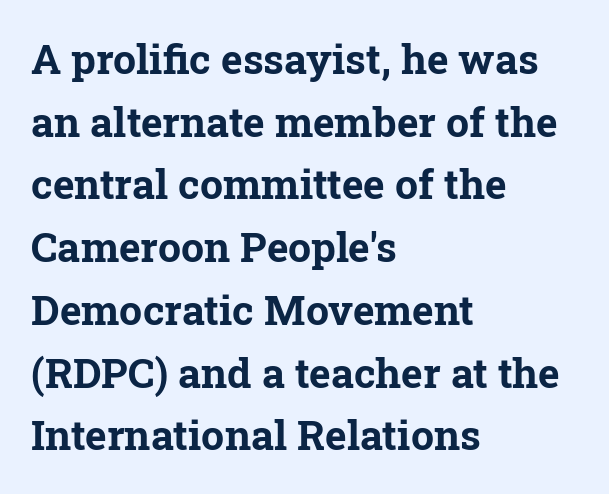
Q: Is the text bold? A: Yes.
Q: Is the text italic (slanted)? A: No, it is upright.
Q: Is the typeface a serif or a sans-serif typeface? A: Serif.
Q: Is the text underlined? A: No.
Q: How is the paragraph aligned? A: Left-aligned.
Q: Is the spacing between letters normal or unusually wide? A: Normal.
Q: Is the spacing between lines tight, normal or loose? A: Normal.
Q: Width (condensed, normal, or wide)? A: Normal.
Q: Stroke contrast? A: Low.
Q: x-height? A: Medium.
Q: Monospaced? A: No.
